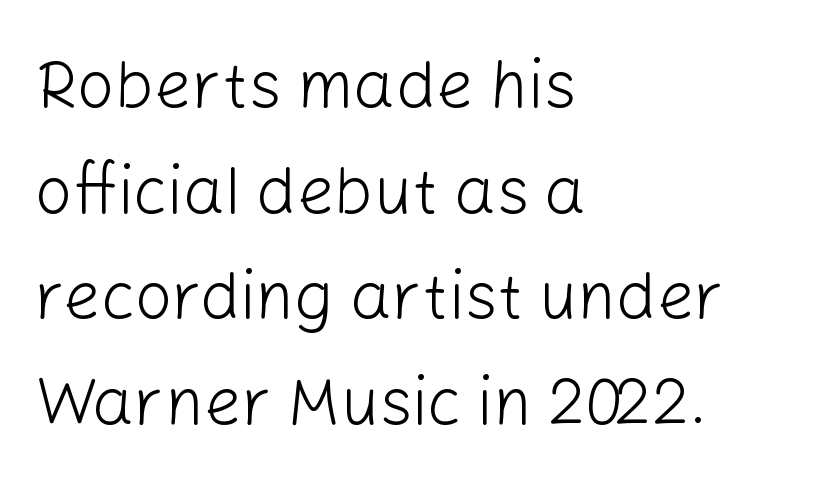
Q: Is the text bold? A: No.
Q: Is the text italic (slanted)? A: No, it is upright.
Q: Is the typeface a serif or a sans-serif typeface? A: Sans-serif.
Q: Is the text underlined? A: No.
Q: How is the paragraph aligned? A: Left-aligned.
Q: Is the spacing between letters normal or unusually wide? A: Normal.
Q: Is the spacing between lines tight, normal or loose? A: Normal.
Q: Width (condensed, normal, or wide)? A: Normal.
Q: Stroke contrast? A: Low.
Q: x-height? A: Medium.
Q: Monospaced? A: No.
